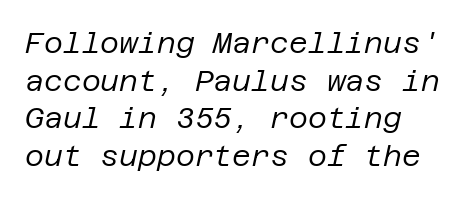
{"italic": "yes", "lean": "right", "slant_degrees": 12, "bold": "no", "weight": "regular", "width": "normal", "stroke_contrast": "low", "x_height": "large", "underline": "no", "line_spacing": "normal", "line_spacing_ratio": 1.3, "letter_spacing": "normal", "letter_spacing_em": 0.0, "glyph_px": 29}
